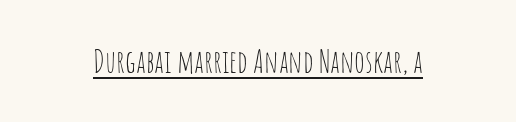
Q: Is the text bold? A: No.
Q: Is the text italic (slanted)? A: No, it is upright.
Q: Is the typeface a serif or a sans-serif typeface? A: Sans-serif.
Q: Is the text underlined? A: Yes.
Q: Is the spacing between letters normal or unusually wide? A: Normal.
Q: Width (condensed, normal, or wide)? A: Condensed.
Q: Stroke contrast? A: Low.
Q: x-height? A: Large.
Q: Monospaced? A: No.
